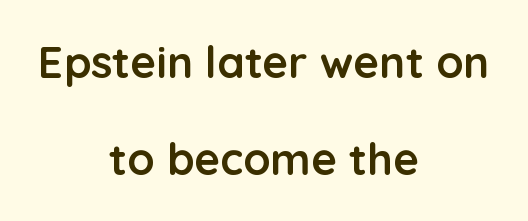
Q: Is the text bold? A: Yes.
Q: Is the text italic (slanted)? A: No, it is upright.
Q: Is the typeface a serif or a sans-serif typeface? A: Sans-serif.
Q: Is the text underlined? A: No.
Q: How is the paragraph aligned? A: Centered.
Q: Is the spacing between letters normal or unusually wide? A: Normal.
Q: Is the spacing between lines tight, normal or loose? A: Loose.
Q: Width (condensed, normal, or wide)? A: Normal.
Q: Stroke contrast? A: Low.
Q: x-height? A: Medium.
Q: Monospaced? A: No.
